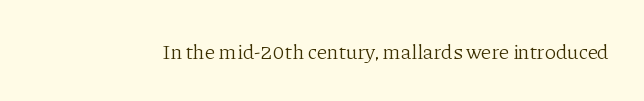
The image shows 21 px text type, upright; set normal letter spacing, not underlined.
